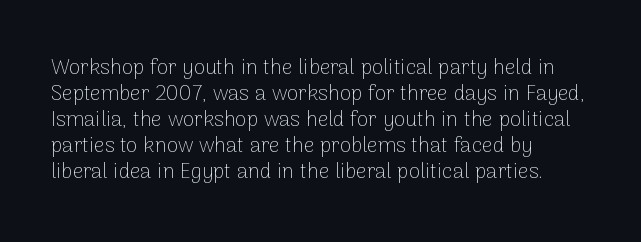
The typography opts for an upright posture over an oblique one. Unmarked baselines from the first word to the last. Students, note that the glyphs here touch the page at normal intervals. Which margin do the lines hug? The left one — the right edge is uneven. The typesetting does not lean heavy: it is not bold.
